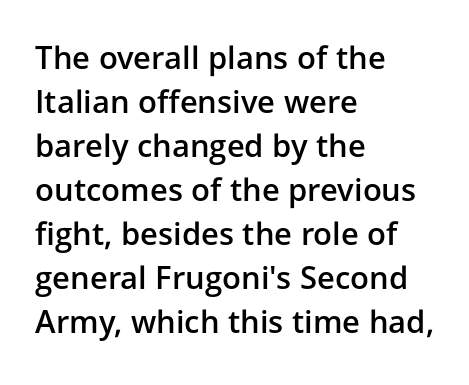
{"serif": "no", "italic": "no", "bold": "semi", "weight": "semibold", "width": "normal", "stroke_contrast": "low", "x_height": "medium", "monospaced": "no", "underline": "no", "align": "left", "line_spacing": "normal", "line_spacing_ratio": 1.42, "letter_spacing": "normal", "letter_spacing_em": 0.0, "glyph_px": 31}
